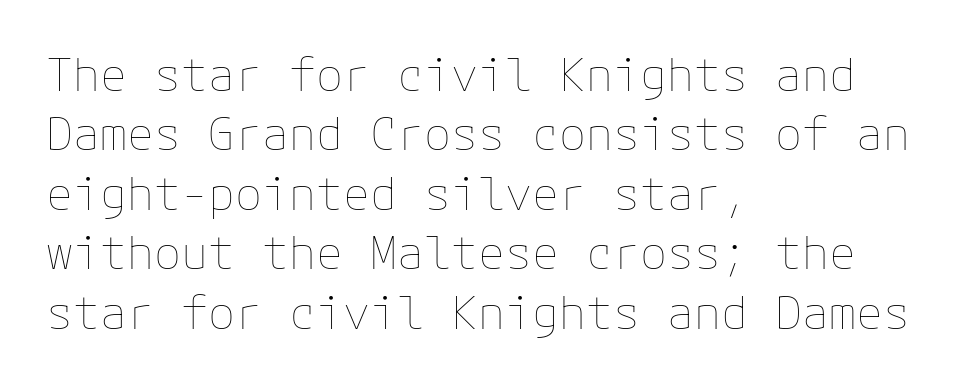
The baseline area is clear. You could call the tracking neutral — neither tight nor loose. The lettering stays uniformly vertical, giving the passage a roman look. If you measured baseline to baseline, you'd find a middling distance. Where is the straight margin? On the left.
